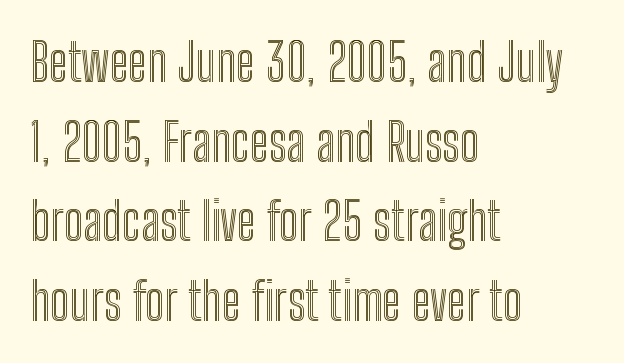
Q: Is the text italic (slanted)? A: No, it is upright.
Q: Is the text underlined? A: No.
Q: How is the paragraph aligned? A: Left-aligned.
Q: Is the spacing between letters normal or unusually wide? A: Normal.
Q: Is the spacing between lines tight, normal or loose? A: Normal.
Q: Width (condensed, normal, or wide)? A: Condensed.
Q: x-height? A: Medium.
Q: Monospaced? A: No.
